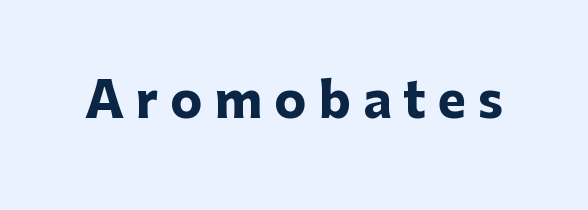
Q: Is the text bold? A: Yes.
Q: Is the text italic (slanted)? A: No, it is upright.
Q: Is the typeface a serif or a sans-serif typeface? A: Sans-serif.
Q: Is the text underlined? A: No.
Q: Is the spacing between letters normal or unusually wide? A: Unusually wide.
Q: Width (condensed, normal, or wide)? A: Normal.
Q: Stroke contrast? A: Low.
Q: x-height? A: Medium.
Q: Monospaced? A: No.
